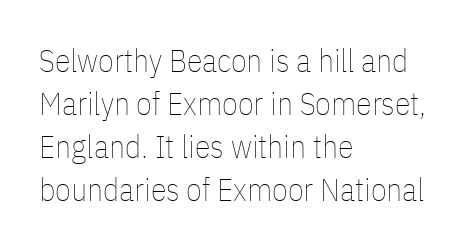
Q: Is the text bold? A: No.
Q: Is the text italic (slanted)? A: No, it is upright.
Q: Is the text underlined? A: No.
Q: How is the paragraph aligned? A: Left-aligned.
Q: Is the spacing between letters normal or unusually wide? A: Normal.
Q: Is the spacing between lines tight, normal or loose? A: Normal.
Q: Width (condensed, normal, or wide)? A: Condensed.
Q: Stroke contrast? A: Low.
Q: x-height? A: Medium.
Q: Monospaced? A: No.
